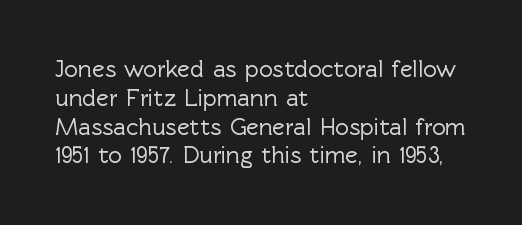
In CSS terms this would be text-align: left. The letters stand upright; this is a roman face. Underlining? Definitely not there. These lines keep a tight, regular rhythm from letter to letter.
